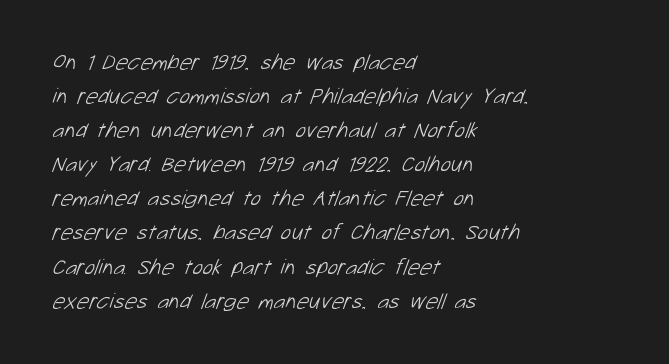
{"bold": "no", "underline": "no", "align": "left", "line_spacing": "normal", "line_spacing_ratio": 1.55, "letter_spacing": "normal", "letter_spacing_em": 0.0, "glyph_px": 22}
